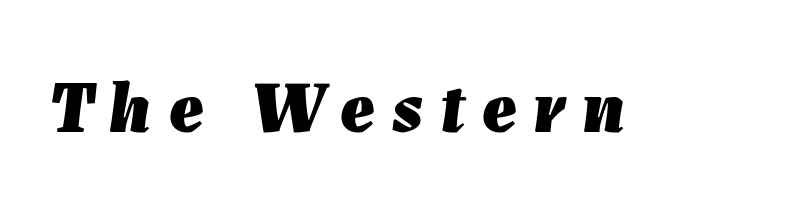
Nobody drew a line under any word here. When letters slant like this, we call the style italic. These lines are rendered in a variable-pitch font. Students, note that the glyphs here are deliberately spaced far apart.
